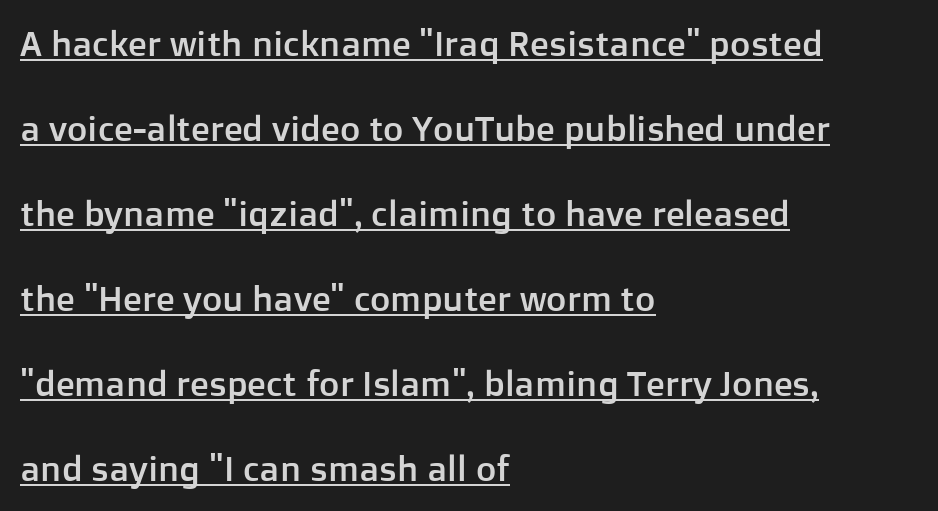
Q: Is the text italic (slanted)? A: No, it is upright.
Q: Is the typeface a serif or a sans-serif typeface? A: Sans-serif.
Q: Is the text underlined? A: Yes.
Q: How is the paragraph aligned? A: Left-aligned.
Q: Is the spacing between letters normal or unusually wide? A: Normal.
Q: Is the spacing between lines tight, normal or loose? A: Loose.
Q: Width (condensed, normal, or wide)? A: Normal.
Q: Stroke contrast? A: Low.
Q: x-height? A: Medium.
Q: Monospaced? A: No.
